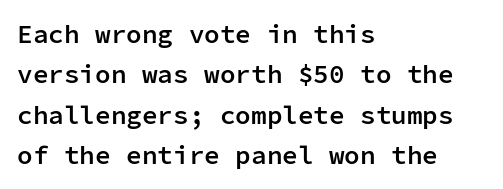
Q: Is the text bold? A: Semi-bold.
Q: Is the text italic (slanted)? A: No, it is upright.
Q: Is the text underlined? A: No.
Q: How is the paragraph aligned? A: Left-aligned.
Q: Is the spacing between letters normal or unusually wide? A: Normal.
Q: Is the spacing between lines tight, normal or loose? A: Normal.
